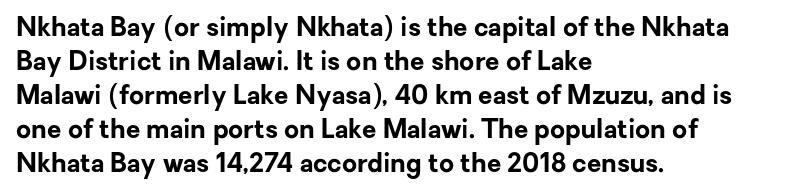
{"italic": "no", "bold": "yes", "underline": "no", "align": "left", "line_spacing": "normal", "line_spacing_ratio": 1.31, "letter_spacing": "normal", "letter_spacing_em": 0.0, "glyph_px": 26}
